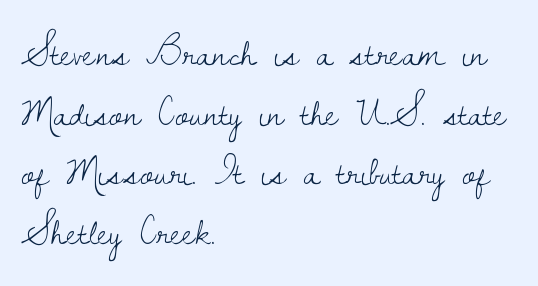
The image shows 39 px light serif type; set left-aligned, normal line spacing (1.53x), normal letter spacing, not underlined; low stroke contrast and a small x-height.
